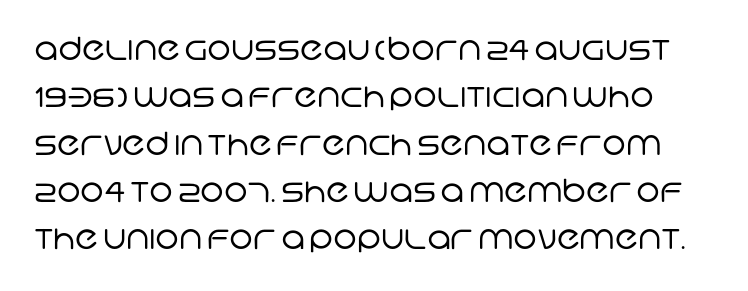
The image shows 32 px regular-weight sans-serif type; set normal line spacing (1.48x), normal letter spacing, not underlined; low stroke contrast and a large x-height.
